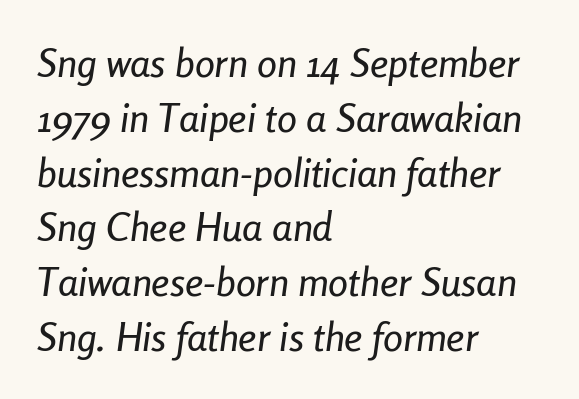
Tall strokes in this sample are angled rather than plumb. Bare-footed words on every line. Honestly, the row spacing looks completely unremarkable. You could call the tracking neutral — neither tight nor loose.
